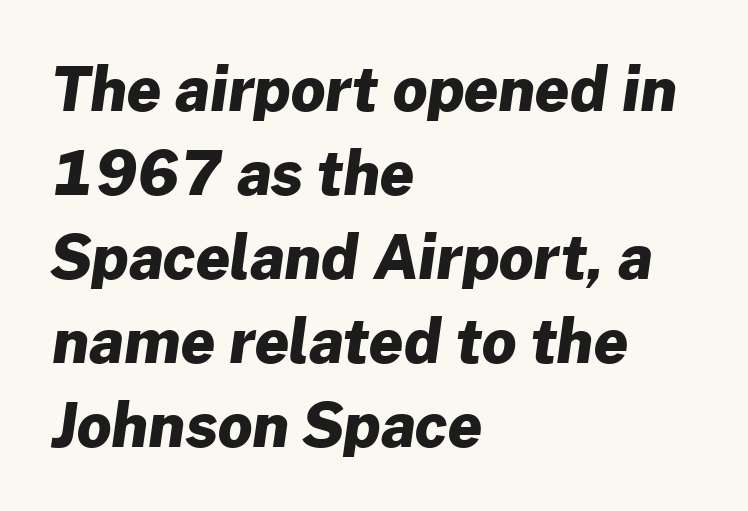
Q: Is the text bold? A: Yes.
Q: Is the typeface a serif or a sans-serif typeface? A: Sans-serif.
Q: Is the text underlined? A: No.
Q: How is the paragraph aligned? A: Left-aligned.
Q: Is the spacing between letters normal or unusually wide? A: Normal.
Q: Is the spacing between lines tight, normal or loose? A: Normal.
Q: Width (condensed, normal, or wide)? A: Normal.
Q: Stroke contrast? A: Low.
Q: x-height? A: Medium.
Q: Monospaced? A: No.
